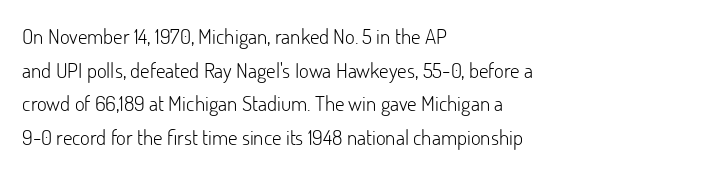
{"italic": "no", "bold": "no", "underline": "no", "align": "left", "line_spacing": "normal", "line_spacing_ratio": 1.6, "letter_spacing": "normal", "letter_spacing_em": 0.0, "glyph_px": 21}
